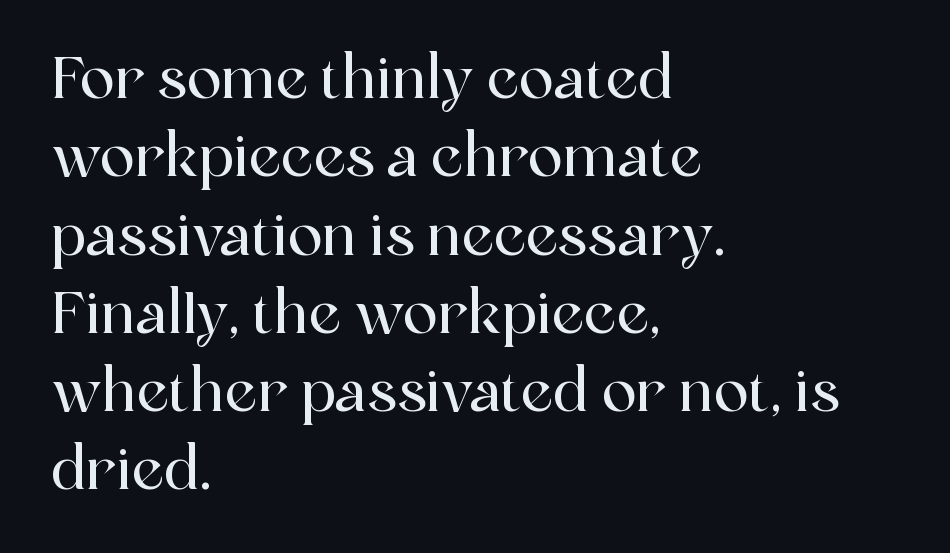
The image shows 58 px serif type, upright; set left-aligned, normal line spacing (1.35x), normal letter spacing, not underlined; a medium x-height.
